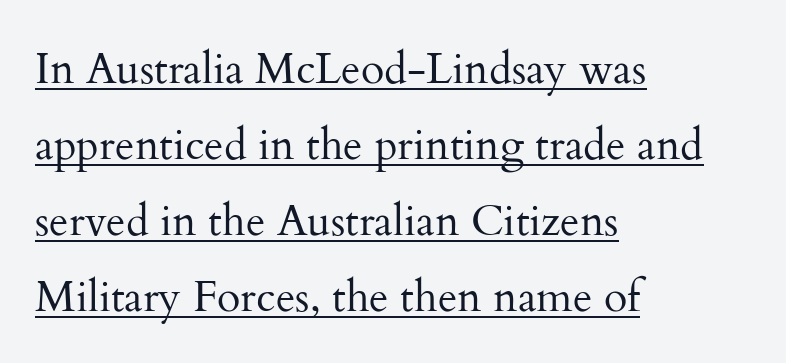
{"serif": "yes", "italic": "no", "bold": "no", "weight": "regular", "width": "normal", "stroke_contrast": "medium", "x_height": "small", "monospaced": "no", "underline": "yes", "align": "left", "line_spacing_ratio": 1.77, "letter_spacing": "normal", "letter_spacing_em": 0.0, "glyph_px": 43}
